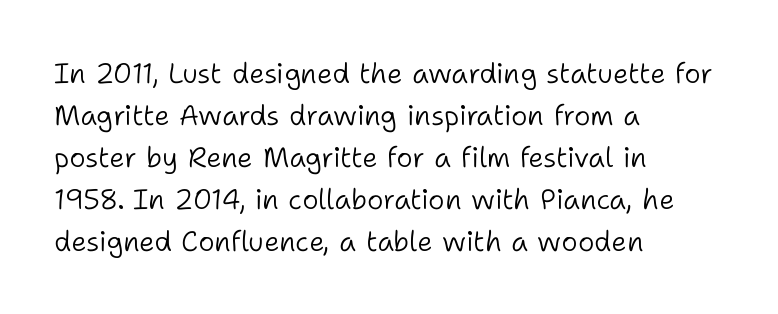
What's the leading like? Ordinary, nothing unusual. Heft: none added — not bold. The zone under the glyphs is completely vacant. Characters remain perfectly vertical along every line. This is sans-serif lettering, the kind often seen on screens and signage. The rendering uses natural spacing where letterforms have individual widths.
